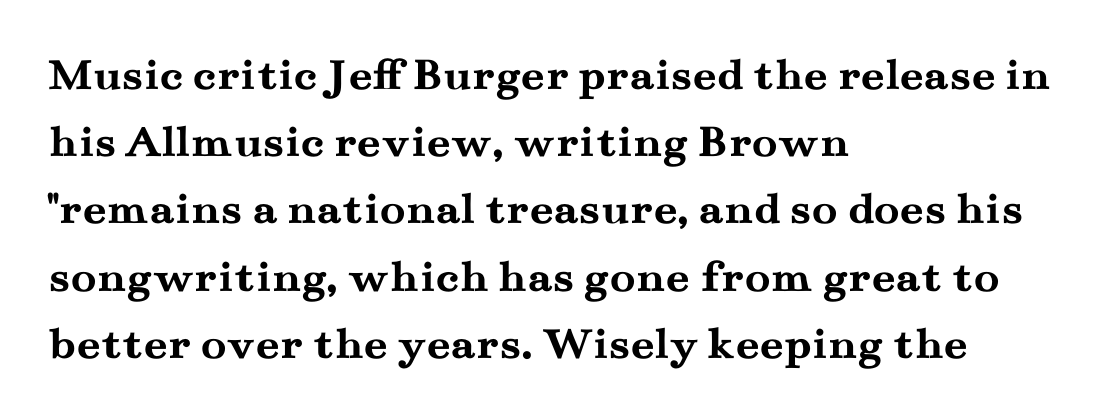
The image shows 47 px semibold, wide serif type, upright; set left-aligned, normal line spacing (1.43x), normal letter spacing, not underlined; medium stroke contrast and a small x-height.
